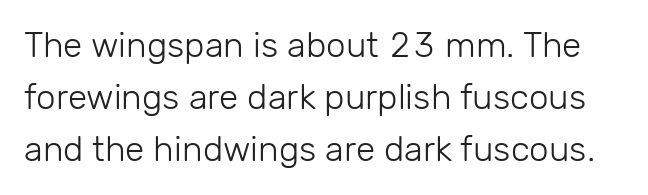
Q: Is the text bold? A: No.
Q: Is the text italic (slanted)? A: No, it is upright.
Q: Is the typeface a serif or a sans-serif typeface? A: Sans-serif.
Q: Is the text underlined? A: No.
Q: Is the spacing between letters normal or unusually wide? A: Normal.
Q: Is the spacing between lines tight, normal or loose? A: Normal.
Q: Width (condensed, normal, or wide)? A: Normal.
Q: Stroke contrast? A: Low.
Q: x-height? A: Medium.
Q: Monospaced? A: No.
